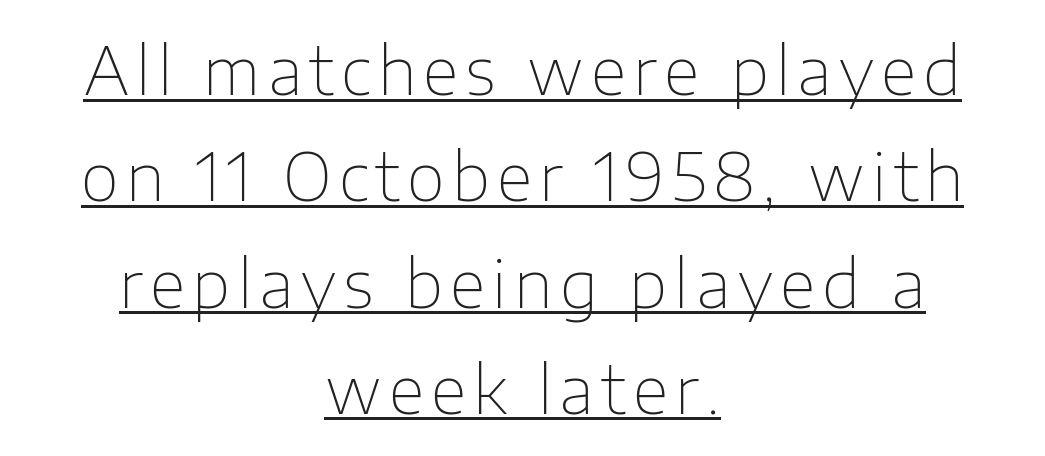
{"serif": "no", "italic": "no", "bold": "no", "weight": "thin", "width": "normal", "stroke_contrast": "low", "x_height": "medium", "monospaced": "no", "underline": "yes", "align": "center", "line_spacing": "normal", "line_spacing_ratio": 1.61, "glyph_px": 66}
